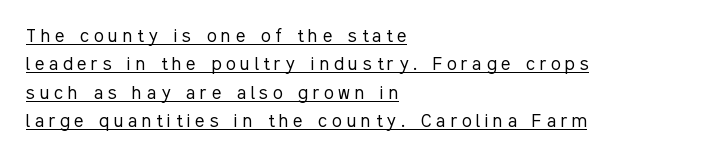
The gaps between neighbouring characters are conspicuously large. Stems here are at most as thick as an everyday book face. Notice how the stems are strictly vertical — no italics here. Line starts are locked; line ends wander.
